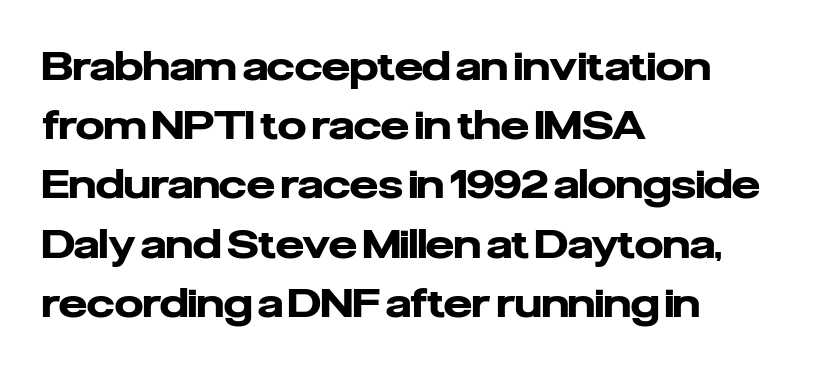
The letterforms sit shoulder to shoulder at normal distance. Weight check: bold — yes, fully. The glyphs are unaccompanied by any horizontal stroke below them. Note the varied advance widths — an 'i' is clearly narrower than an 'm'. In terms of leading, this rendering sits right in the middle. This sample uses an upright cut, with every glyph sitting square on the baseline.
